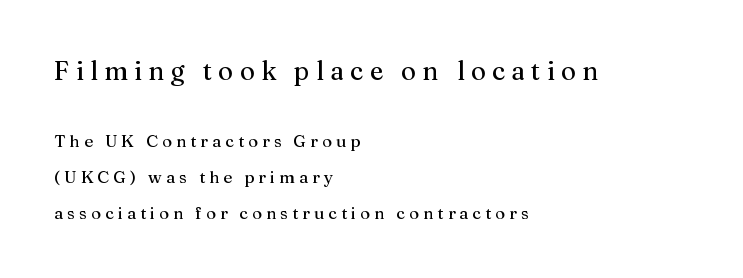
The image shows 26 px text type, upright; set left-aligned, loose line spacing (2.12x), unusually wide letter spacing (+0.24 em), not underlined; the first (top) block is 1.53x larger.
